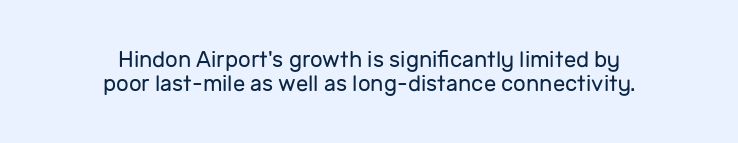
Vertical stems look standard width or narrower in stroke. The letters stand upright; this is a roman face. The text block is weighted toward neither margin, spreading evenly from the middle. These lines keep a tight, regular rhythm from letter to letter.
